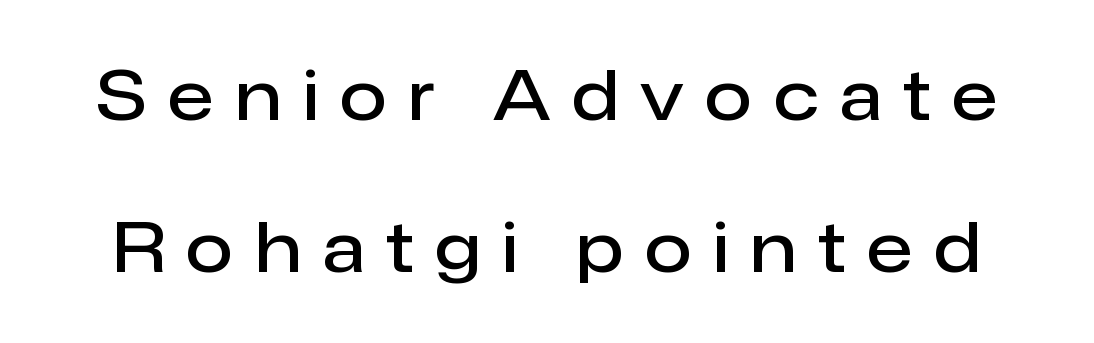
{"serif": "no", "italic": "no", "bold": "semi", "weight": "semibold", "width": "normal", "stroke_contrast": "low", "x_height": "medium", "monospaced": "no", "underline": "no", "line_spacing": "loose", "line_spacing_ratio": 2.21, "letter_spacing": "wide", "letter_spacing_em": 0.31, "glyph_px": 69}
